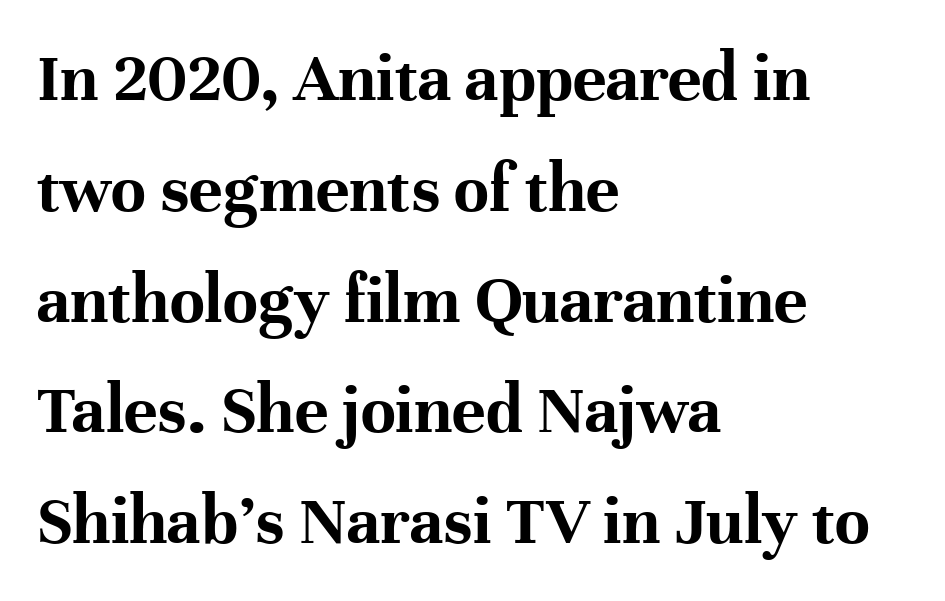
Q: Is the text bold? A: Yes.
Q: Is the text italic (slanted)? A: No, it is upright.
Q: Is the typeface a serif or a sans-serif typeface? A: Serif.
Q: Is the text underlined? A: No.
Q: How is the paragraph aligned? A: Left-aligned.
Q: Is the spacing between letters normal or unusually wide? A: Normal.
Q: Is the spacing between lines tight, normal or loose? A: Normal.
Q: Width (condensed, normal, or wide)? A: Normal.
Q: Stroke contrast? A: High.
Q: x-height? A: Medium.
Q: Monospaced? A: No.
